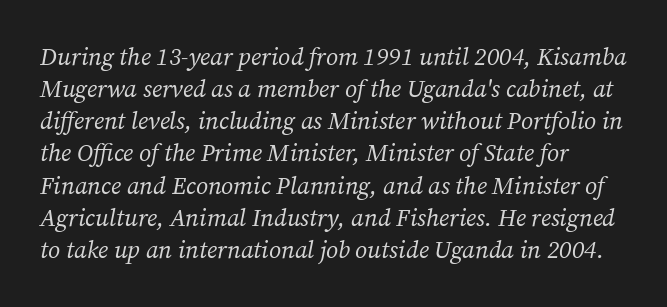
Q: Is the text bold? A: No.
Q: Is the text italic (slanted)? A: Yes, it leans right by about 12 degrees.
Q: Is the text underlined? A: No.
Q: Is the spacing between letters normal or unusually wide? A: Normal.
Q: Is the spacing between lines tight, normal or loose? A: Normal.
